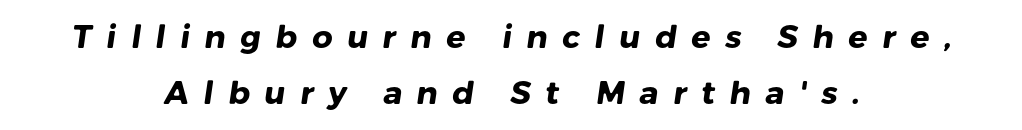
You'd pick this weight for a headline — it's a proper bold. Short and long lines alike share a common midpoint. This rendering widens character spacing well past its baseline value. Think of a printed novel: that variable character pitch is what you see here. In terms of letterform style, serifs are entirely absent.
